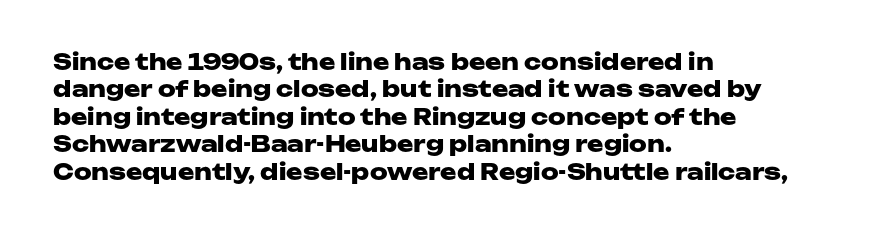
Q: Is the text bold? A: Yes.
Q: Is the text italic (slanted)? A: No, it is upright.
Q: Is the text underlined? A: No.
Q: How is the paragraph aligned? A: Left-aligned.
Q: Is the spacing between letters normal or unusually wide? A: Normal.
Q: Is the spacing between lines tight, normal or loose? A: Normal.
